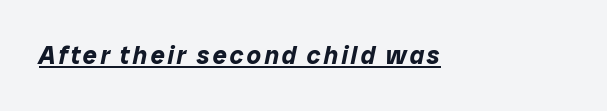
The face used here appears with an underline applied. Every character sits at an angle, as italics do. The font is running at its bold setting.
